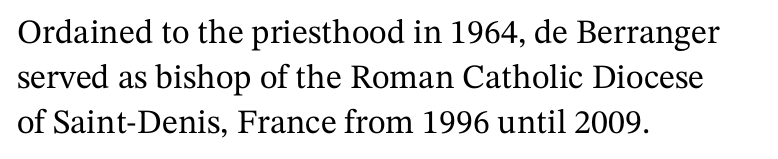
The image shows 34 px serif type, upright; set left-aligned, normal line spacing (1.32x), normal letter spacing, not underlined; medium stroke contrast and a medium x-height.
